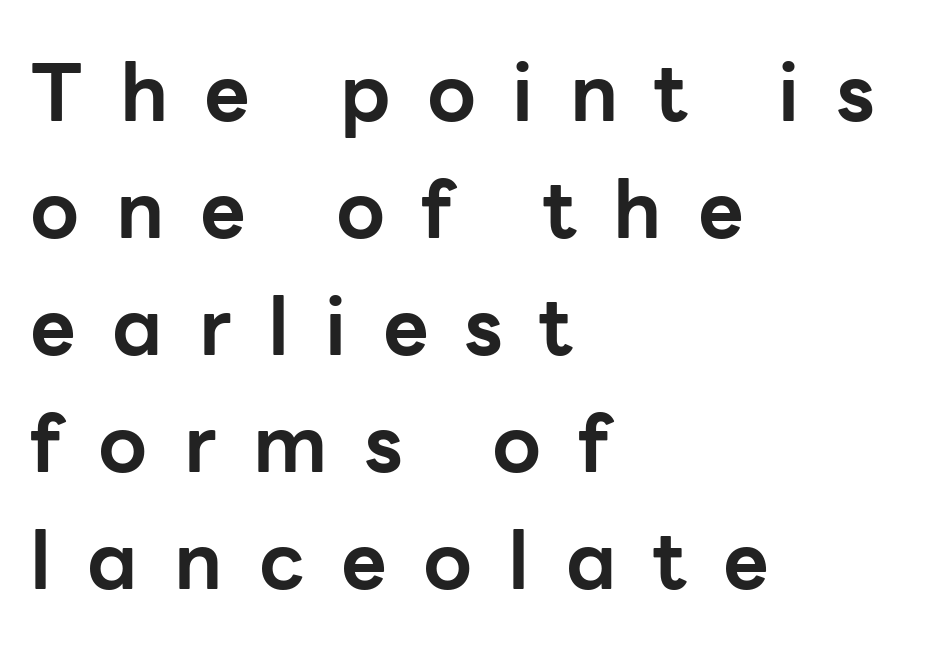
Grotesque or geometric, the face here clearly has no serifs. Layout note: lines flush left. The strip under each line holds only bare page. Glyph-to-glyph distance is far greater than everyday printed text. Notice how the stems are strictly vertical — no italics here.
